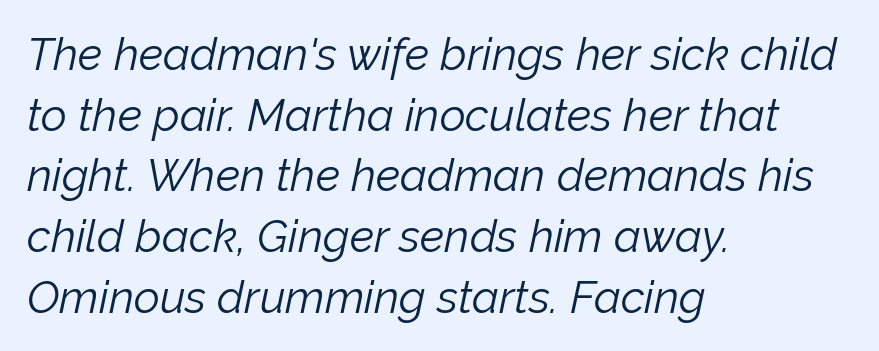
Descender tails drop into unmarked territory. The typesetter chose a ragged-right arrangement here. The rendering uses natural spacing where letterforms have individual widths. Caption: standard tracking, unaltered. Weight class: somewhere from thin through regular.
